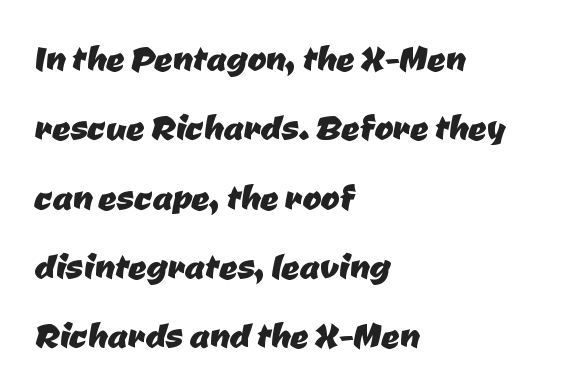
{"serif": "no", "width": "normal", "stroke_contrast": "low", "x_height": "medium", "monospaced": "no", "underline": "no", "align": "left", "line_spacing": "normal", "line_spacing_ratio": 1.54, "letter_spacing": "normal", "letter_spacing_em": 0.0, "glyph_px": 45}
